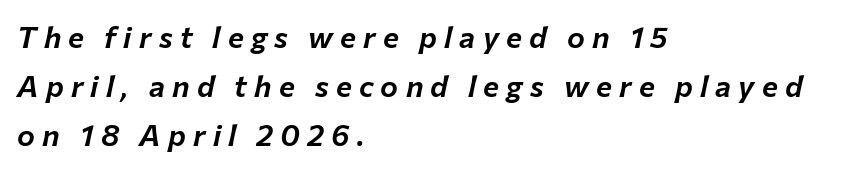
{"italic": "yes", "lean": "right", "slant_degrees": 12, "width": "normal", "stroke_contrast": "low", "x_height": "medium", "monospaced": "no", "underline": "no", "align": "left", "line_spacing": "normal", "line_spacing_ratio": 1.63, "letter_spacing": "wide", "letter_spacing_em": 0.24, "glyph_px": 30}
